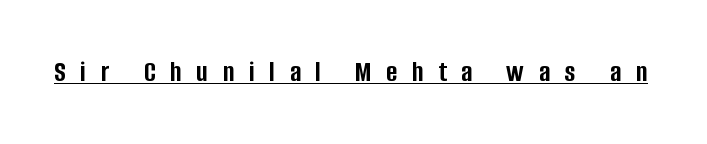
Q: Is the text bold? A: Yes.
Q: Is the text italic (slanted)? A: No, it is upright.
Q: Is the typeface a serif or a sans-serif typeface? A: Sans-serif.
Q: Is the text underlined? A: Yes.
Q: Is the spacing between letters normal or unusually wide? A: Unusually wide.
Q: Width (condensed, normal, or wide)? A: Condensed.
Q: Stroke contrast? A: Low.
Q: x-height? A: Large.
Q: Monospaced? A: No.
